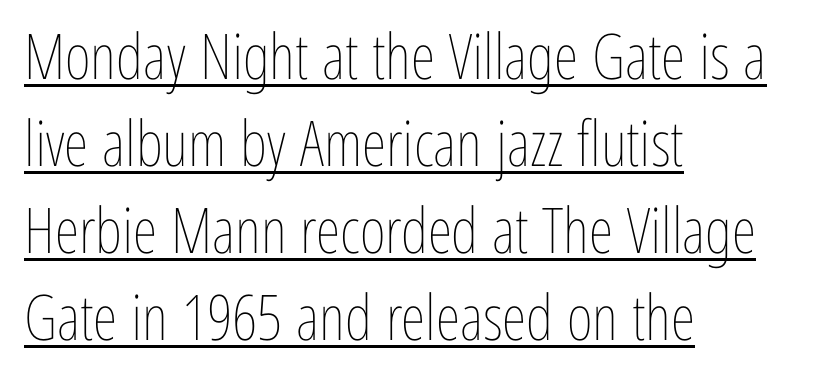
If you drew a line through each stem, it would be perfectly vertical. A typesetter would call this proportional, since set widths differ per character. What stands out about the letter spacing? Nothing — it is the standard amount. Every row of glyphs begins at an identical x-position on the left.
